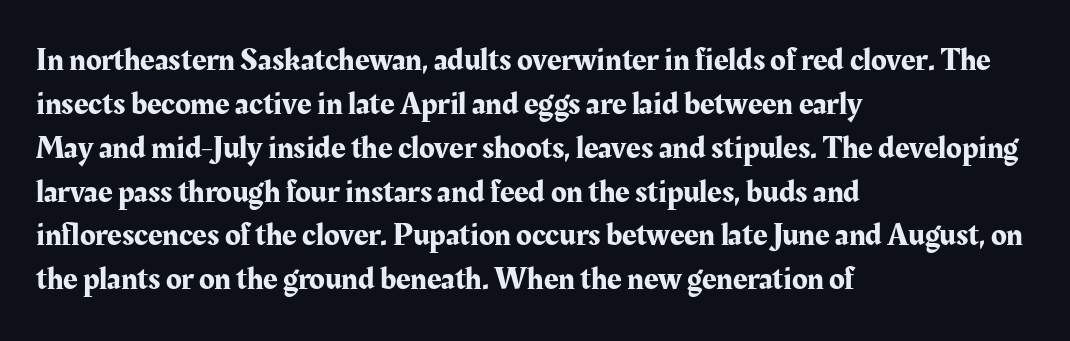
Descenders are the only things crossing below the line. Rendered with straight, roman letterforms. If you drew a ruler down the left edge, every line would touch it. Here the designer chose a conventional face with non-uniform glyph widths.
